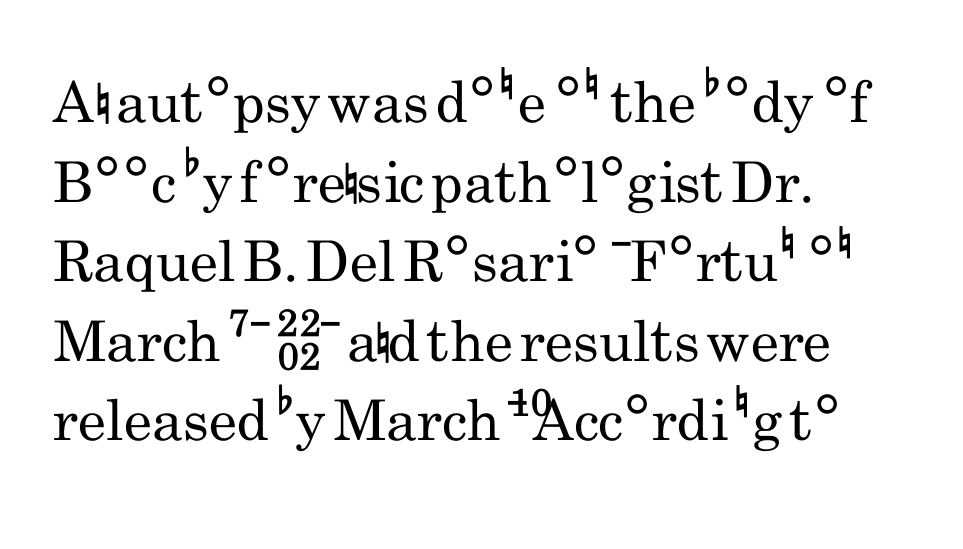
{"serif": "no", "italic": "no", "bold": "no", "weight": "regular", "width": "condensed", "stroke_contrast": "low", "x_height": "small", "monospaced": "no", "underline": "no", "align": "left", "line_spacing": "normal", "line_spacing_ratio": 1.42, "letter_spacing": "normal", "letter_spacing_em": 0.0, "glyph_px": 56}
